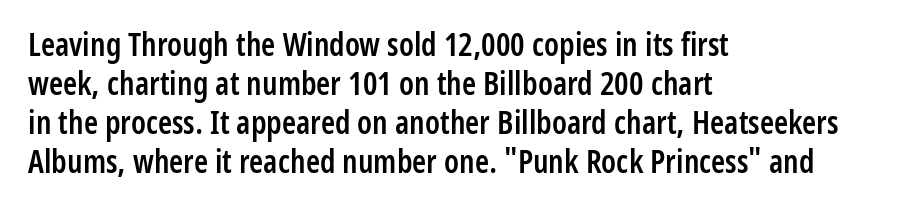
{"serif": "no", "italic": "no", "bold": "semi", "weight": "semibold", "width": "condensed", "stroke_contrast": "low", "x_height": "medium", "monospaced": "no", "underline": "no", "align": "left", "line_spacing_ratio": 1.22, "letter_spacing": "normal", "letter_spacing_em": 0.0, "glyph_px": 32}
